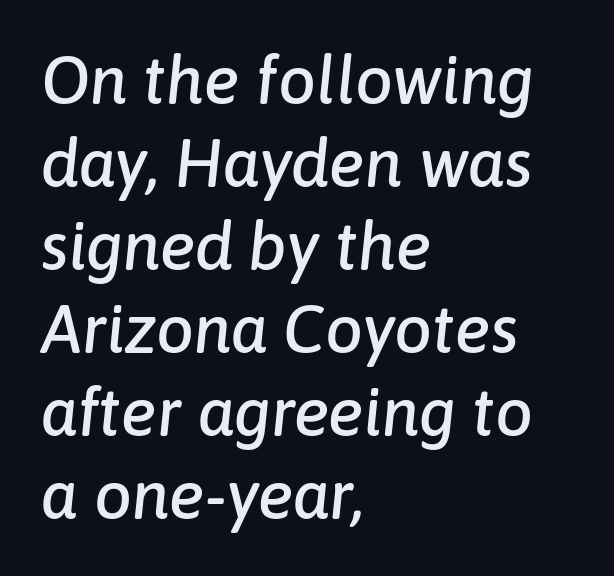
Proportional: the letters do not fall into vertical columns. Bare-footed words on every line. Default kerning and tracking; the words read as compact shapes. The letters are slanted; this is an italic face. Alignment: flush left.
